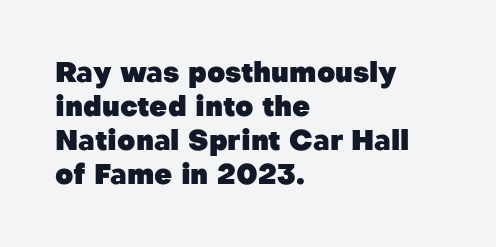
The passage shown is typed in a proportional face where columns would drift. What kind of face is this? One without serifs — a sans. Every letter is thick-stroked: bold, no question. The zone under the glyphs is completely vacant.
